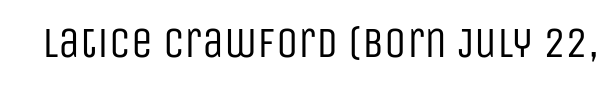
{"serif": "no", "italic": "no", "bold": "no", "weight": "regular", "width": "condensed", "stroke_contrast": "low", "x_height": "large", "monospaced": "no", "underline": "no", "letter_spacing": "normal", "letter_spacing_em": 0.0, "glyph_px": 44}
